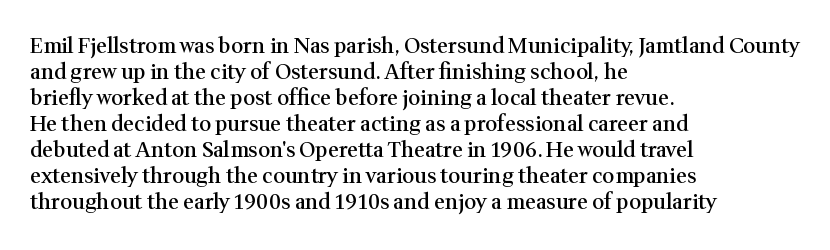
Set as a demibold, roughly 600 on the weight scale. Letter spacing: default. Where is the straight margin? On the left. Designer's note — italics off, roman on. Descenders are the only things crossing below the line.
